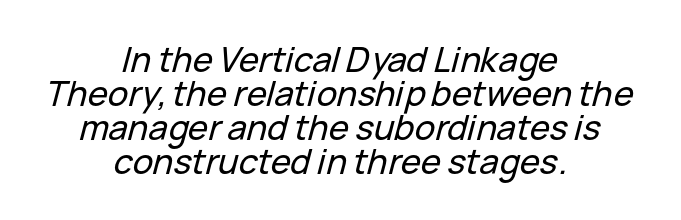
Q: Is the text italic (slanted)? A: Yes, it leans right by about 15 degrees.
Q: Is the text underlined? A: No.
Q: How is the paragraph aligned? A: Centered.
Q: Is the spacing between letters normal or unusually wide? A: Normal.
Q: Is the spacing between lines tight, normal or loose? A: Tight.
Q: Width (condensed, normal, or wide)? A: Normal.
Q: Stroke contrast? A: Low.
Q: x-height? A: Medium.
Q: Monospaced? A: No.
